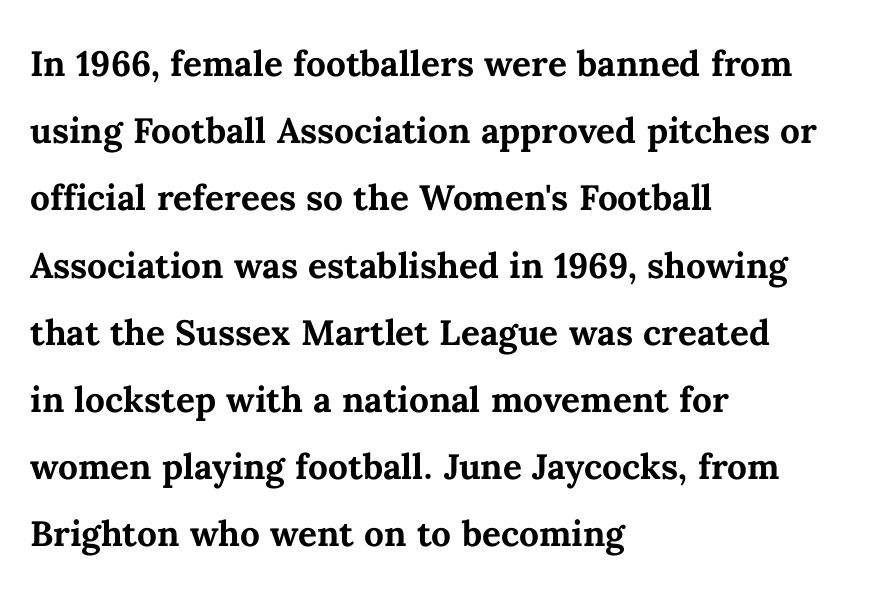
The image shows 47 px semibold type, upright; set left-aligned, normal line spacing (1.43x), normal letter spacing, not underlined; medium stroke contrast and a medium x-height.
